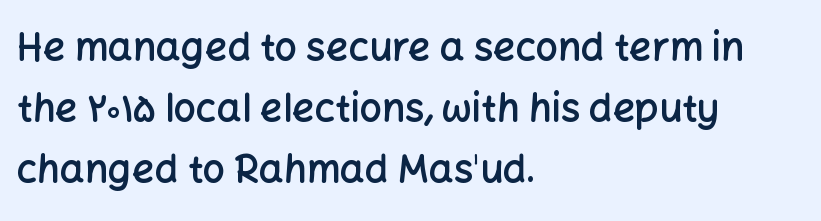
The image shows 39 px semibold sans-serif type, upright; set left-aligned, normal line spacing (1.56x), normal letter spacing, not underlined; low stroke contrast and a medium x-height.
